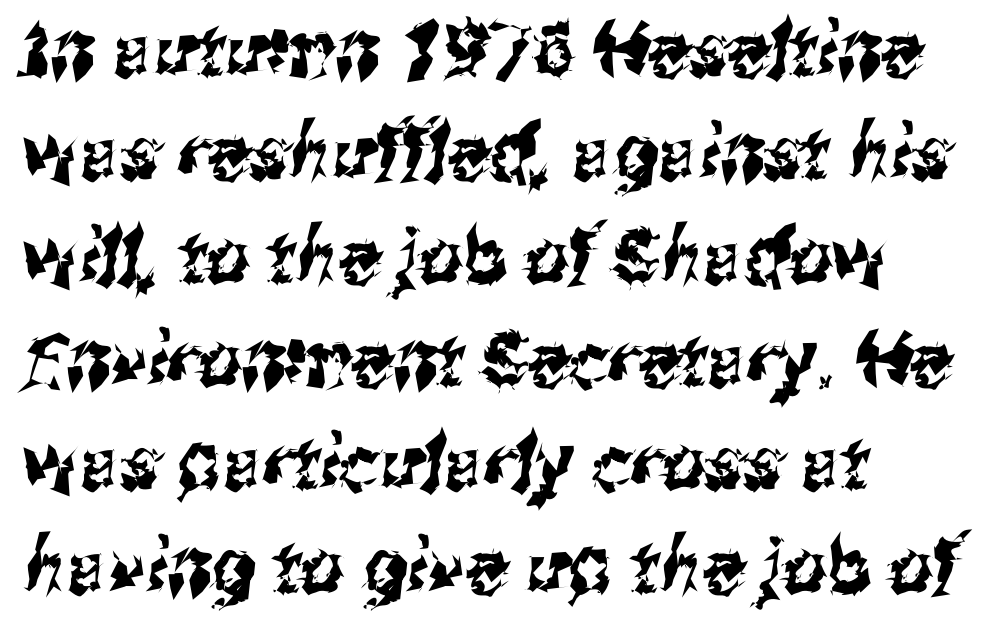
Regarding leading, the lines here are spaced in the standard way. Descender tails drop into unmarked territory. A student would call this left alignment; a typographer would say flush left, rag right. Looks like regular typesetting: each glyph gets only the width it needs. The glyphs in this specimen are sans serif.
